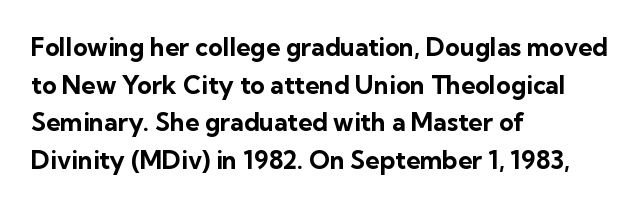
The image shows 25 px bold type, upright; set left-aligned, normal line spacing (1.51x), normal letter spacing, not underlined.
